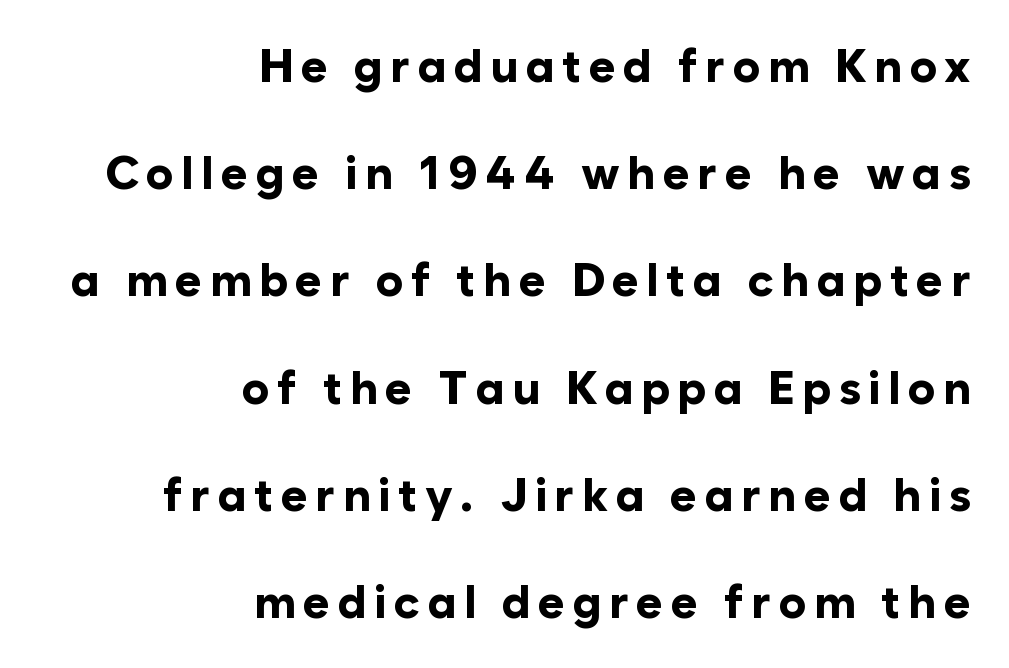
The image shows 46 px bold sans-serif type, upright; set right-aligned, loose line spacing (2.33x), not underlined; low stroke contrast and a medium x-height.
